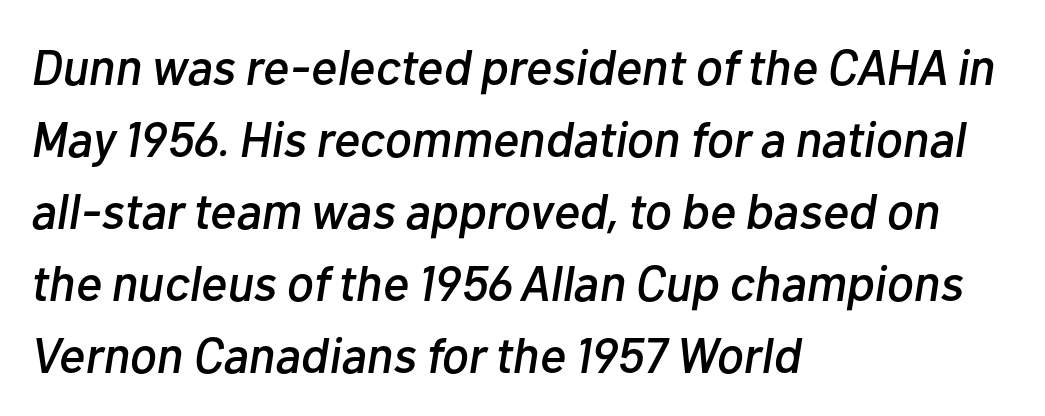
Q: Is the text italic (slanted)? A: Yes, it leans right by about 10 degrees.
Q: Is the text underlined? A: No.
Q: How is the paragraph aligned? A: Left-aligned.
Q: Is the spacing between letters normal or unusually wide? A: Normal.
Q: Is the spacing between lines tight, normal or loose? A: Normal.
Q: Width (condensed, normal, or wide)? A: Normal.
Q: Stroke contrast? A: Low.
Q: x-height? A: Medium.
Q: Monospaced? A: No.
